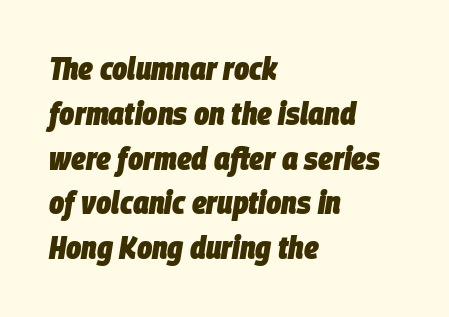
The image shows 32 px heavy, condensed type, italic (leaning right); set left-aligned, normal line spacing (1.4x), normal letter spacing, not underlined; low stroke contrast and a large x-height.
